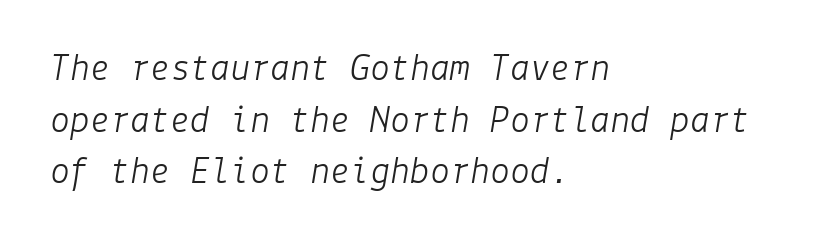
Italic? Definitely — the glyphs are oblique. The area under the type is left untouched. Teacher's note: observe the even left margin — that is flush-left alignment. The strokes carry an ordinary text weight at most.
